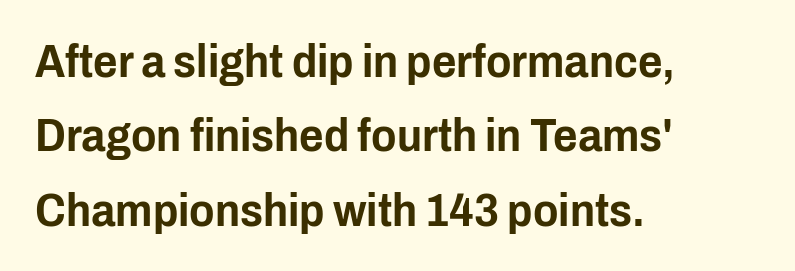
Q: Is the text italic (slanted)? A: No, it is upright.
Q: Is the typeface a serif or a sans-serif typeface? A: Sans-serif.
Q: Is the text underlined? A: No.
Q: How is the paragraph aligned? A: Left-aligned.
Q: Is the spacing between letters normal or unusually wide? A: Normal.
Q: Is the spacing between lines tight, normal or loose? A: Normal.
Q: Width (condensed, normal, or wide)? A: Condensed.
Q: Stroke contrast? A: Low.
Q: x-height? A: Medium.
Q: Monospaced? A: No.
